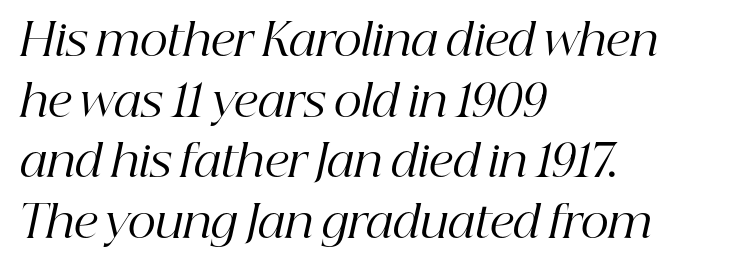
{"serif": "yes", "italic": "yes", "lean": "right", "slant_degrees": 12, "bold": "no", "weight": "regular", "width": "normal", "stroke_contrast": "high", "x_height": "medium", "monospaced": "no", "underline": "no", "align": "left", "line_spacing": "normal", "line_spacing_ratio": 1.38, "letter_spacing": "normal", "letter_spacing_em": 0.0, "glyph_px": 44}
